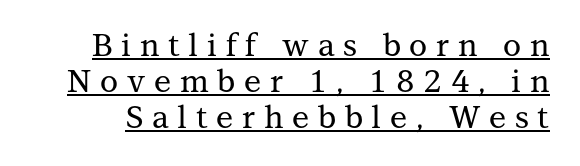
The image shows 31 px serif type, upright; set line spacing 1.16x, unusually wide letter spacing (+0.28 em), underlined; medium stroke contrast and a medium x-height.
